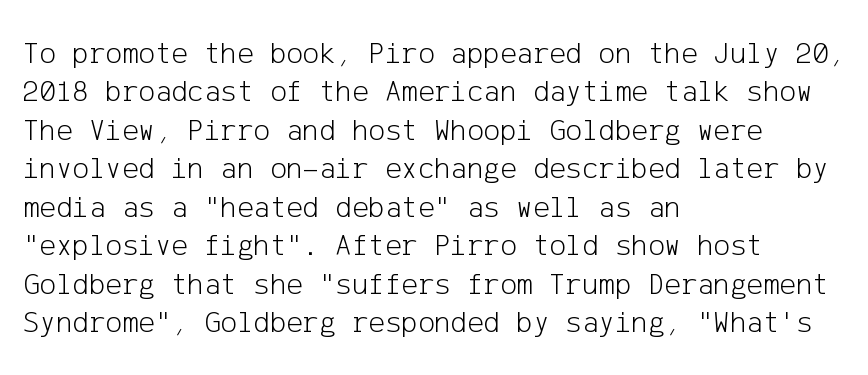
The image shows 31 px light sans-serif type, upright; set left-aligned, line spacing 1.24x, normal letter spacing, not underlined; low stroke contrast and a medium x-height.
